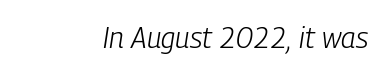
Unbolded letterforms with no extra heft. Is this a fixed-width face? No — the glyphs have proportional, varying widths. The tracking reads as untouched default to a designer's eye. Quick note: italic. The strip under each line holds only bare page.
